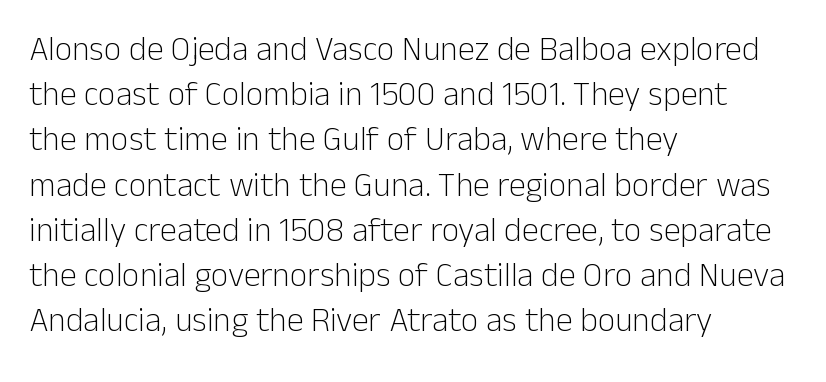
Q: Is the text bold? A: No.
Q: Is the text italic (slanted)? A: No, it is upright.
Q: Is the typeface a serif or a sans-serif typeface? A: Sans-serif.
Q: Is the text underlined? A: No.
Q: How is the paragraph aligned? A: Left-aligned.
Q: Is the spacing between letters normal or unusually wide? A: Normal.
Q: Is the spacing between lines tight, normal or loose? A: Normal.
Q: Width (condensed, normal, or wide)? A: Normal.
Q: Stroke contrast? A: Low.
Q: x-height? A: Medium.
Q: Monospaced? A: No.
